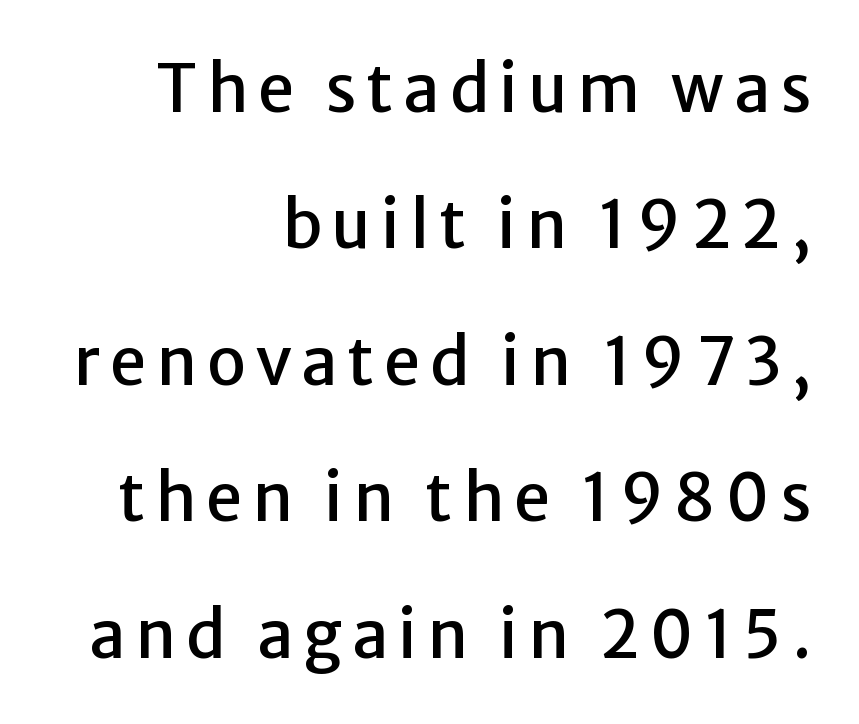
{"serif": "no", "italic": "no", "width": "normal", "stroke_contrast": "low", "x_height": "medium", "monospaced": "no", "underline": "no", "align": "right", "line_spacing": "loose", "line_spacing_ratio": 2.1, "glyph_px": 65}
